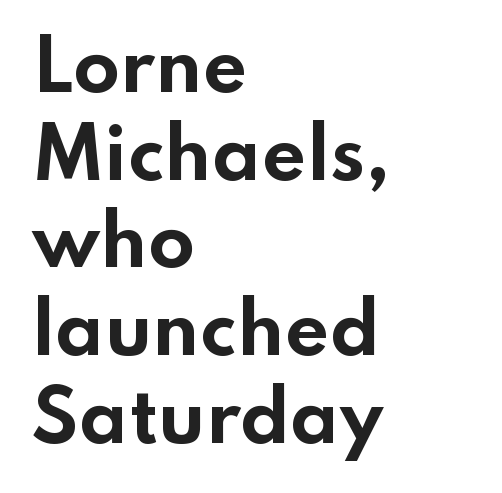
Proportional: the letters do not fall into vertical columns. Caption: multi-line text, flush left, ragged right. The passage shown has conventional tracking throughout. Posture: upright roman.
